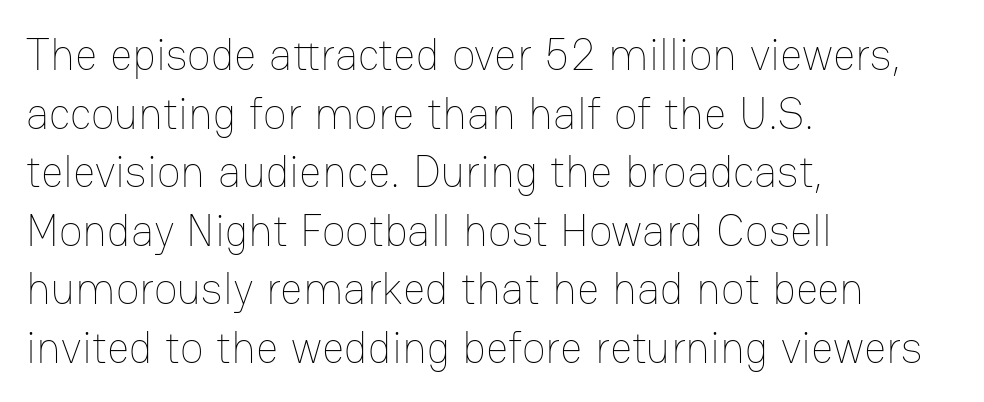
The typeface has the unassuming heft of standard copy or less. The letters advance in unequal steps, a hallmark of proportional type. Just letters on the line, the space beneath them empty. The rendering keeps characters at their native spacing.
